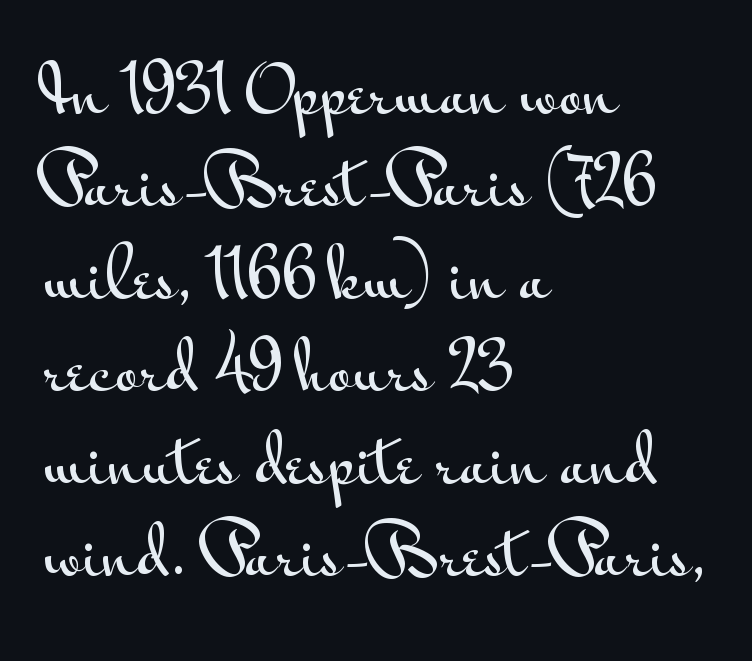
The image shows 66 px wide sans-serif type; set left-aligned, normal line spacing (1.4x), normal letter spacing, not underlined; medium stroke contrast and a small x-height.
